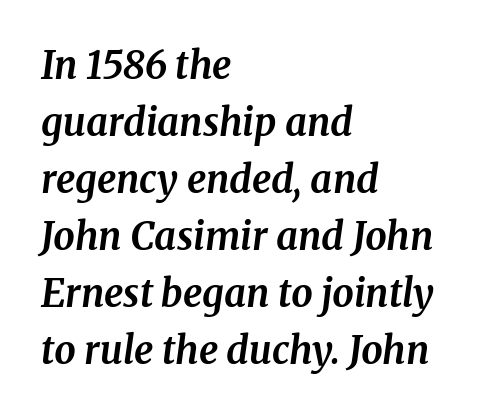
The image shows 38 px bold serif type, italic (leaning right); set left-aligned, normal line spacing (1.5x), normal letter spacing, not underlined; medium stroke contrast and a medium x-height.
